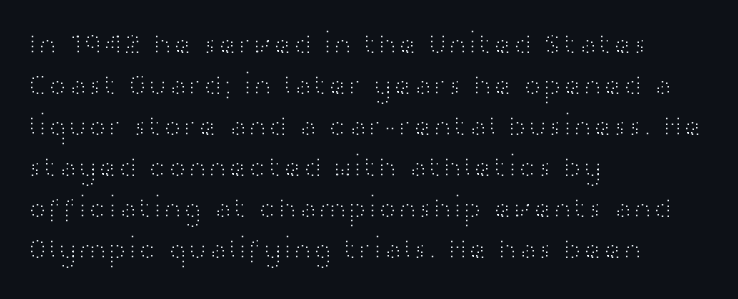
Q: Is the text bold? A: No.
Q: Is the text italic (slanted)? A: No, it is upright.
Q: Is the typeface a serif or a sans-serif typeface? A: Sans-serif.
Q: Is the text underlined? A: No.
Q: How is the paragraph aligned? A: Left-aligned.
Q: Is the spacing between letters normal or unusually wide? A: Normal.
Q: Is the spacing between lines tight, normal or loose? A: Normal.
Q: Width (condensed, normal, or wide)? A: Wide.
Q: Stroke contrast? A: High.
Q: x-height? A: Medium.
Q: Monospaced? A: No.
